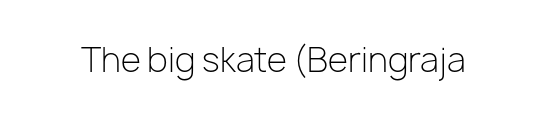
The glyphs in this specimen are sans serif. The cut favours lightness, reaching ordinary text weight at its darkest. Is this a fixed-width face? No — the glyphs have proportional, varying widths. Every stem runs plumb, perpendicular to the baseline. Rule under the text: the space is simply empty.
